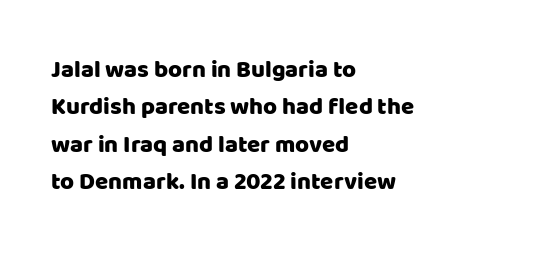
Quick note: interline space is typical. Ordinary non-slanted type is in use. The glyphs are unaccompanied by any horizontal stroke below them. The setting favours the left margin, as ordinary paragraphs usually do.
